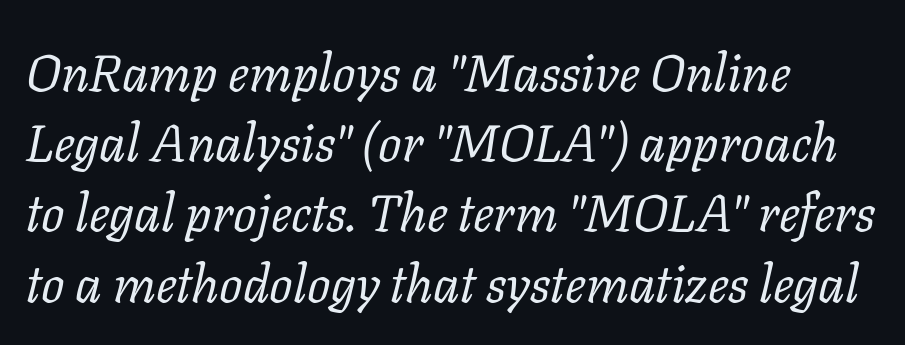
The image shows 52 px regular-weight serif type, italic (leaning right); set left-aligned, normal line spacing (1.35x), normal letter spacing, not underlined; low stroke contrast and a medium x-height.
